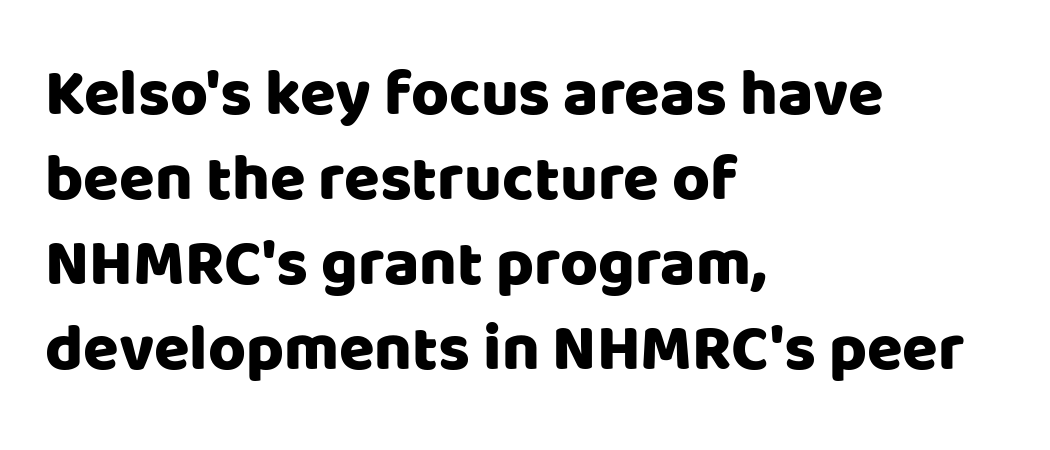
The image shows 65 px sans-serif type, upright; set left-aligned, normal line spacing (1.31x), normal letter spacing, not underlined; low stroke contrast and a large x-height.
